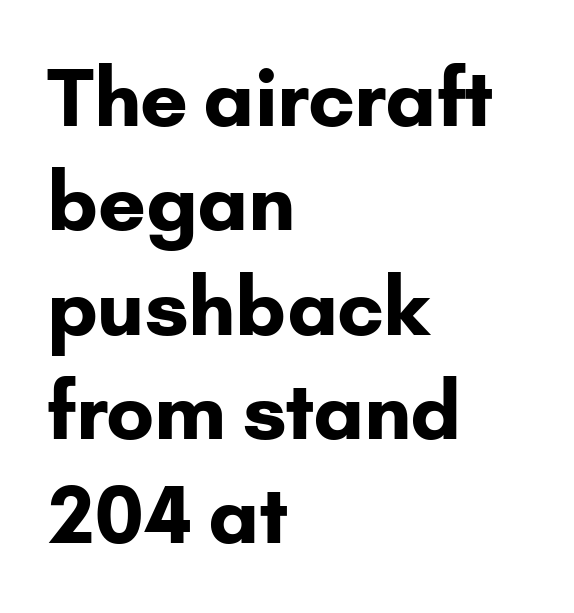
Q: Is the text bold? A: Yes.
Q: Is the text italic (slanted)? A: No, it is upright.
Q: Is the typeface a serif or a sans-serif typeface? A: Sans-serif.
Q: Is the text underlined? A: No.
Q: How is the paragraph aligned? A: Left-aligned.
Q: Is the spacing between letters normal or unusually wide? A: Normal.
Q: Is the spacing between lines tight, normal or loose? A: Normal.
Q: Width (condensed, normal, or wide)? A: Normal.
Q: Stroke contrast? A: Low.
Q: x-height? A: Small.
Q: Monospaced? A: No.
